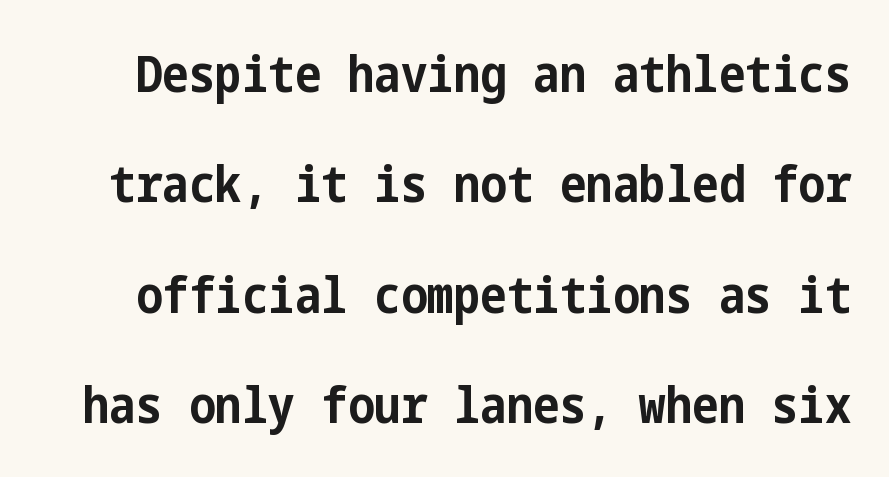
The letters stand straight up with perfectly vertical stems. The glyphs are unaccompanied by any horizontal stroke below them. Look at the bottom of the vertical strokes: they stop flat, with no serifs. Glyph-to-glyph distance matches everyday printed text. Successive baselines arrive slowly, with a big drop between each. These lines carry a lot of weight — the face is fully bold.
